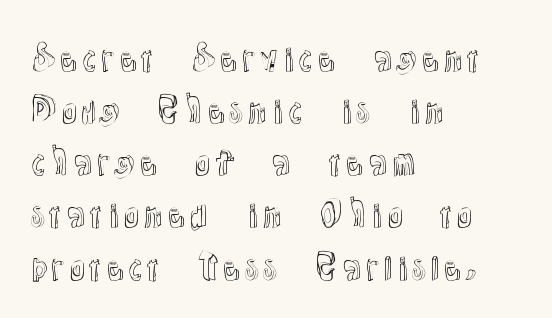
Observe the ordinary spacing: letters are neighbours, not strangers. The setting favours the left margin, as ordinary paragraphs usually do. Letters rest on an invisible, unmarked baseline. Every stem runs plumb, perpendicular to the baseline. Line spacing here is normal.
